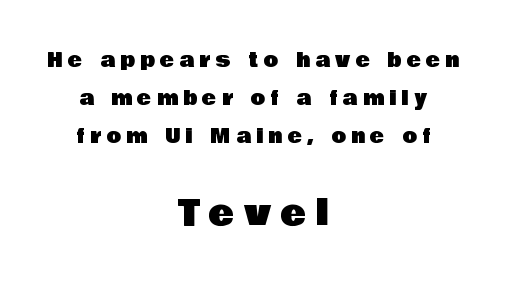
The image shows 34 px sans-serif type, upright; set centered, loose line spacing (2.01x), unusually wide letter spacing (+0.29 em), not underlined; the second (bottom) block is 1.79x larger; low stroke contrast and a large x-height.
